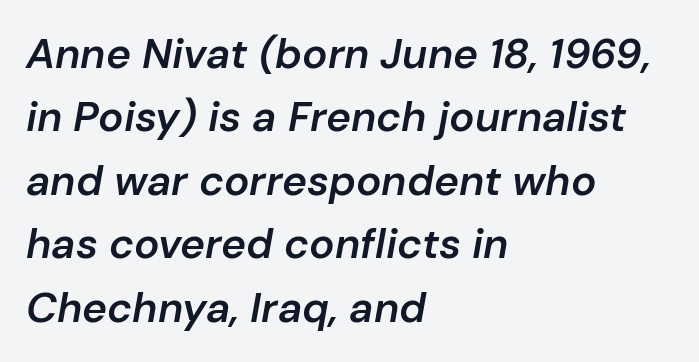
The image shows 42 px semibold type, italic (leaning right); set left-aligned, normal line spacing (1.51x), normal letter spacing, not underlined; low stroke contrast and a medium x-height.
